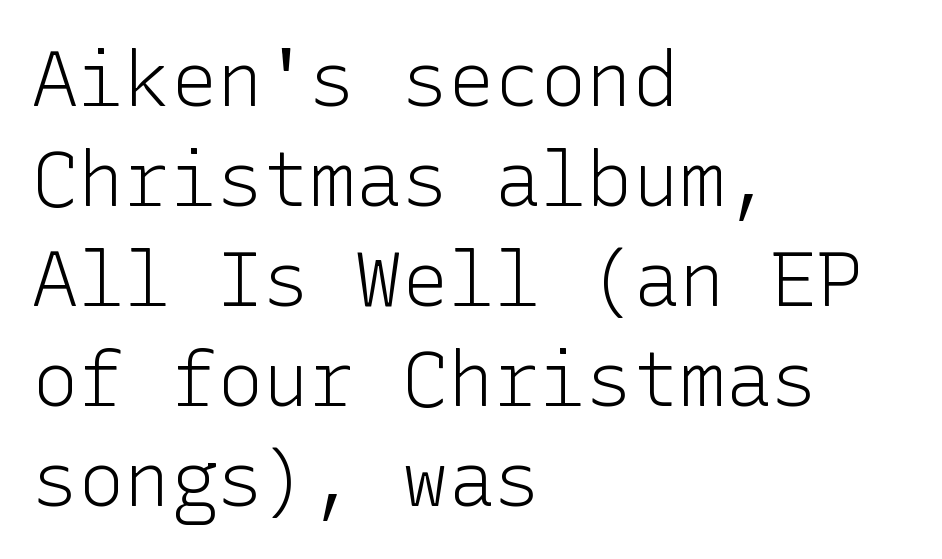
Q: Is the text bold? A: No.
Q: Is the text italic (slanted)? A: No, it is upright.
Q: Is the typeface a serif or a sans-serif typeface? A: Sans-serif.
Q: Is the text underlined? A: No.
Q: How is the paragraph aligned? A: Left-aligned.
Q: Is the spacing between letters normal or unusually wide? A: Normal.
Q: Is the spacing between lines tight, normal or loose? A: Normal.
Q: Width (condensed, normal, or wide)? A: Normal.
Q: Stroke contrast? A: Low.
Q: x-height? A: Medium.
